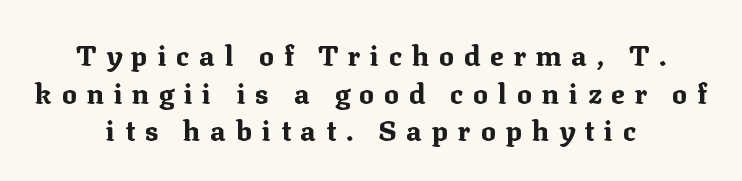
Q: Is the text bold? A: Yes.
Q: Is the text italic (slanted)? A: No, it is upright.
Q: Is the typeface a serif or a sans-serif typeface? A: Serif.
Q: Is the text underlined? A: No.
Q: How is the paragraph aligned? A: Centered.
Q: Is the spacing between letters normal or unusually wide? A: Unusually wide.
Q: Is the spacing between lines tight, normal or loose? A: Normal.
Q: Width (condensed, normal, or wide)? A: Normal.
Q: Stroke contrast? A: Medium.
Q: x-height? A: Medium.
Q: Monospaced? A: No.
